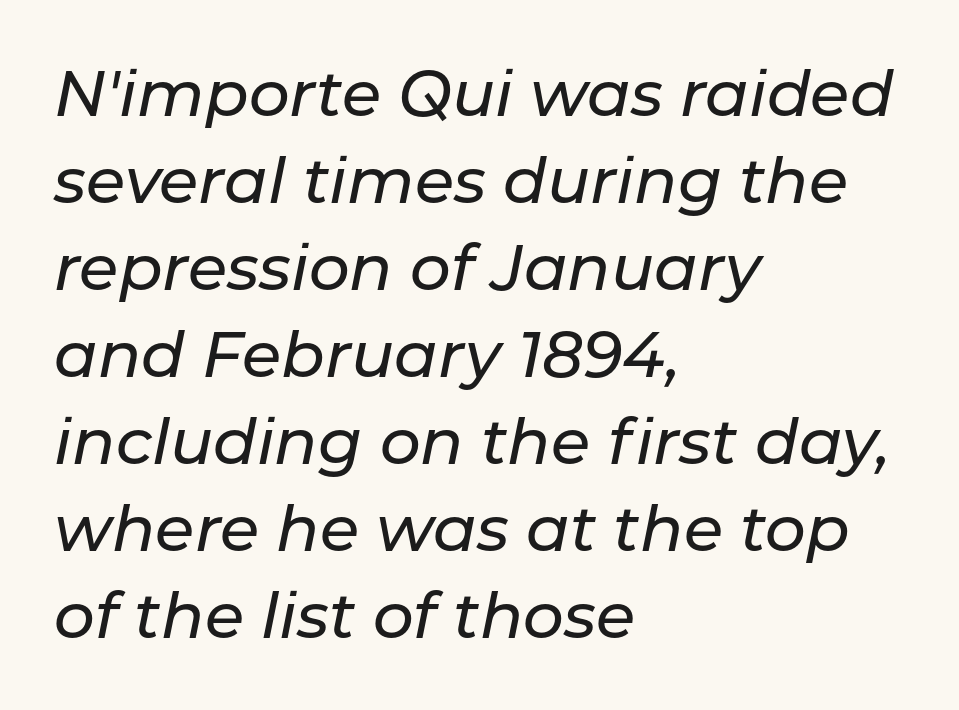
{"italic": "yes", "lean": "right", "slant_degrees": 11, "width": "normal", "stroke_contrast": "low", "x_height": "medium", "monospaced": "no", "underline": "no", "align": "left", "line_spacing": "normal", "line_spacing_ratio": 1.36, "letter_spacing": "normal", "letter_spacing_em": 0.0, "glyph_px": 64}
